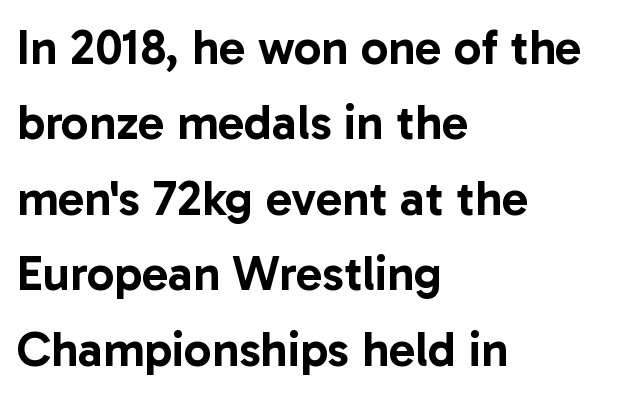
{"serif": "no", "italic": "no", "width": "normal", "stroke_contrast": "low", "x_height": "medium", "monospaced": "no", "underline": "no", "align": "left", "line_spacing": "normal", "line_spacing_ratio": 1.54, "letter_spacing": "normal", "letter_spacing_em": 0.0, "glyph_px": 49}
